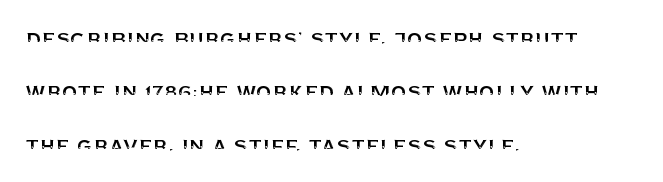
Q: Is the text italic (slanted)? A: No, it is upright.
Q: Is the text underlined? A: No.
Q: How is the paragraph aligned? A: Left-aligned.
Q: Is the spacing between letters normal or unusually wide? A: Normal.
Q: Is the spacing between lines tight, normal or loose? A: Loose.
